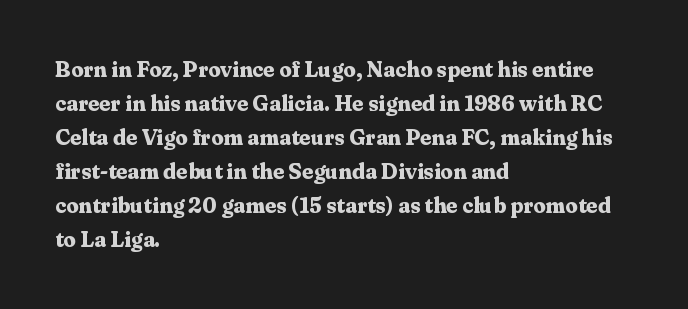
Q: Is the text bold? A: Yes.
Q: Is the text italic (slanted)? A: No, it is upright.
Q: Is the text underlined? A: No.
Q: How is the paragraph aligned? A: Left-aligned.
Q: Is the spacing between letters normal or unusually wide? A: Normal.
Q: Is the spacing between lines tight, normal or loose? A: Normal.
